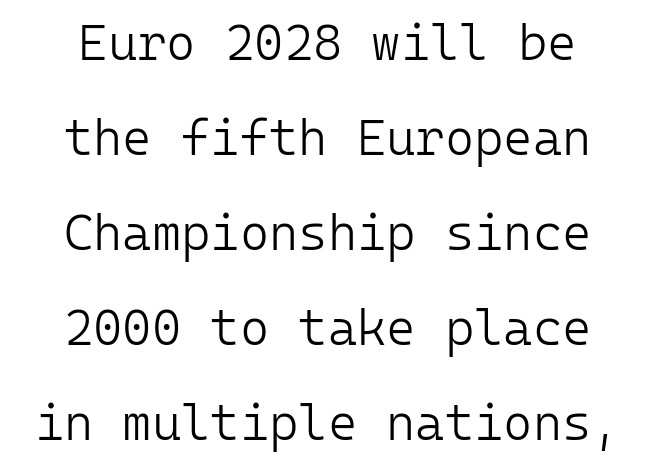
Q: Is the text bold? A: No.
Q: Is the text italic (slanted)? A: No, it is upright.
Q: Is the typeface a serif or a sans-serif typeface? A: Sans-serif.
Q: Is the text underlined? A: No.
Q: Is the spacing between letters normal or unusually wide? A: Normal.
Q: Is the spacing between lines tight, normal or loose? A: Loose.
Q: Width (condensed, normal, or wide)? A: Normal.
Q: Stroke contrast? A: Low.
Q: x-height? A: Medium.
Q: Monospaced? A: Yes.
